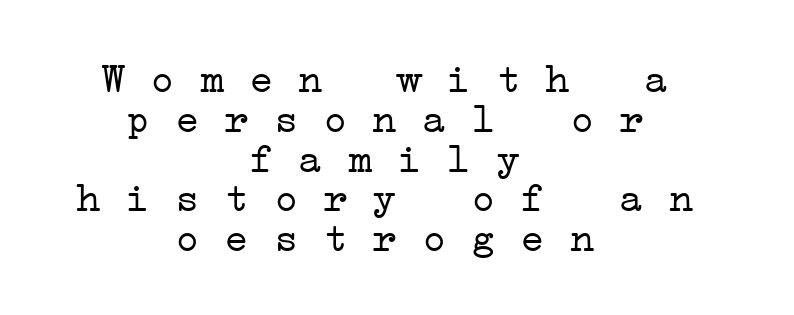
The letters sit at their default tracking, neither squeezed nor spread. Regarding serifs, this sample has them. Words float on clear page, feet unadorned. Do the characters align in a grid? Yes, the font is monospaced. Unbolded letterforms with no extra heft. Typeset on center — no edge is straight.
